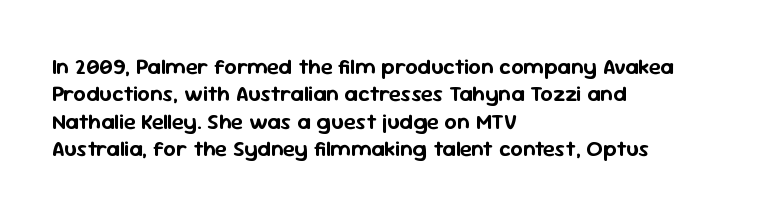
{"italic": "no", "underline": "no", "align": "left", "line_spacing_ratio": 1.24, "letter_spacing": "normal", "letter_spacing_em": 0.0, "glyph_px": 22}
